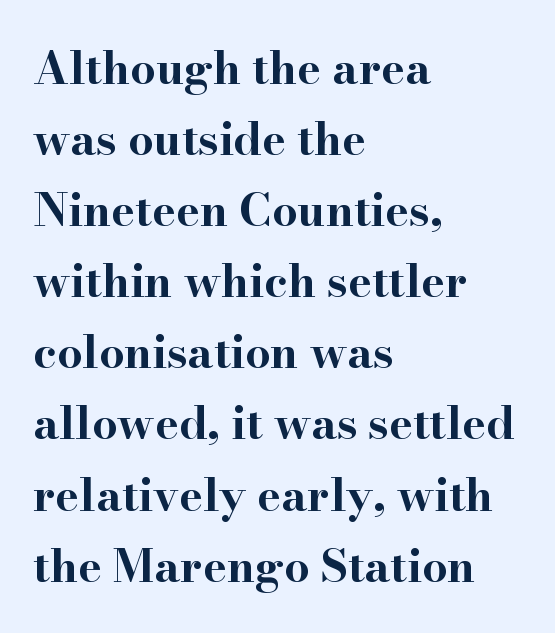
Q: Is the text bold? A: Yes.
Q: Is the text italic (slanted)? A: No, it is upright.
Q: Is the typeface a serif or a sans-serif typeface? A: Serif.
Q: Is the text underlined? A: No.
Q: How is the paragraph aligned? A: Left-aligned.
Q: Is the spacing between letters normal or unusually wide? A: Normal.
Q: Is the spacing between lines tight, normal or loose? A: Normal.
Q: Width (condensed, normal, or wide)? A: Wide.
Q: Stroke contrast? A: High.
Q: x-height? A: Small.
Q: Monospaced? A: No.
